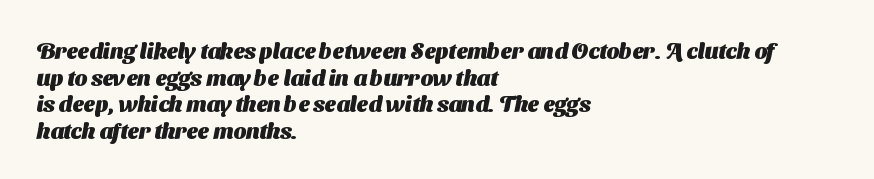
The letterforms sit shoulder to shoulder at normal distance. Bare-footed words on every line. The letters are bold, with thick, heavy strokes. Horizontal alignment here is leftward, the default for most running prose.
